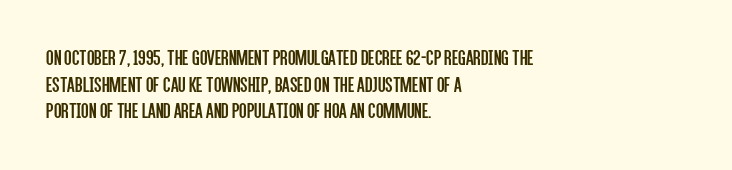
The face used here is rendered with its standard letterfit. The rag falls on the right side of this text block. The typeface has the unassuming heft of standard copy or less. Italic: no, the glyphs are upright roman.
